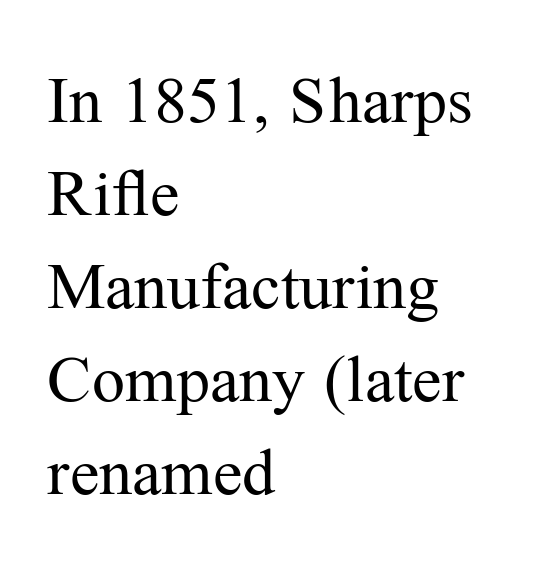
Q: Is the text bold? A: No.
Q: Is the text italic (slanted)? A: No, it is upright.
Q: Is the typeface a serif or a sans-serif typeface? A: Serif.
Q: Is the text underlined? A: No.
Q: How is the paragraph aligned? A: Left-aligned.
Q: Is the spacing between letters normal or unusually wide? A: Normal.
Q: Is the spacing between lines tight, normal or loose? A: Normal.
Q: Width (condensed, normal, or wide)? A: Normal.
Q: Stroke contrast? A: Medium.
Q: x-height? A: Medium.
Q: Monospaced? A: No.
